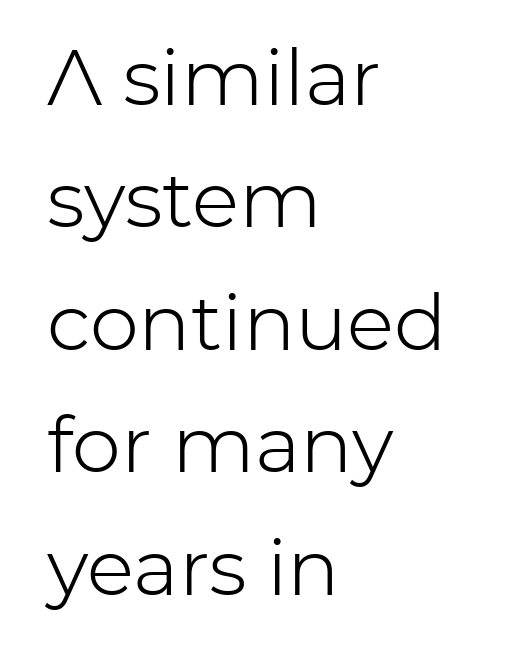
No letter is thick-stroked: the sample isn't bold. Spacing verdict: proportional, widths tailored to each character. The ragged edge is on the right, which tells us the setting is flush left. The rendering keeps characters at their native spacing. Serif or sans? Sans — the stroke terminals are bare. Notice how the stems are strictly vertical — no italics here.
